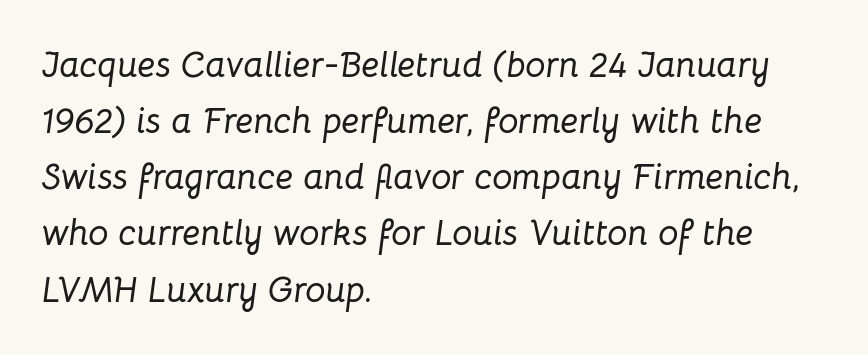
The face used here is proportionally spaced, like ordinary book or web type. Reading down the column, the eye jumps a familiar distance to each next line. In terms of posture, this sample is oblique. Bare-footed words on every line. A classic flush-left, rag-right setting is used for this passage.
